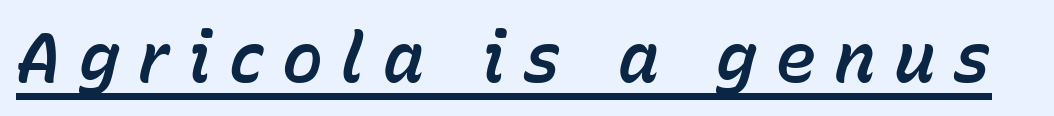
Q: Is the text italic (slanted)? A: Yes, it leans right by about 15 degrees.
Q: Is the text underlined? A: Yes.
Q: Is the spacing between letters normal or unusually wide? A: Unusually wide.
Q: Width (condensed, normal, or wide)? A: Normal.
Q: Stroke contrast? A: Low.
Q: x-height? A: Medium.
Q: Monospaced? A: No.
